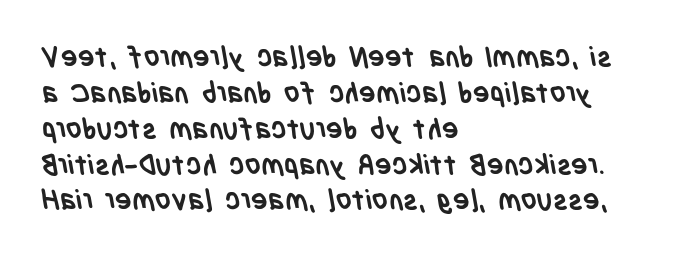
The image shows 28 px semibold, condensed sans-serif type; set left-aligned, normal line spacing (1.28x), normal letter spacing, not underlined; low stroke contrast and a large x-height.
